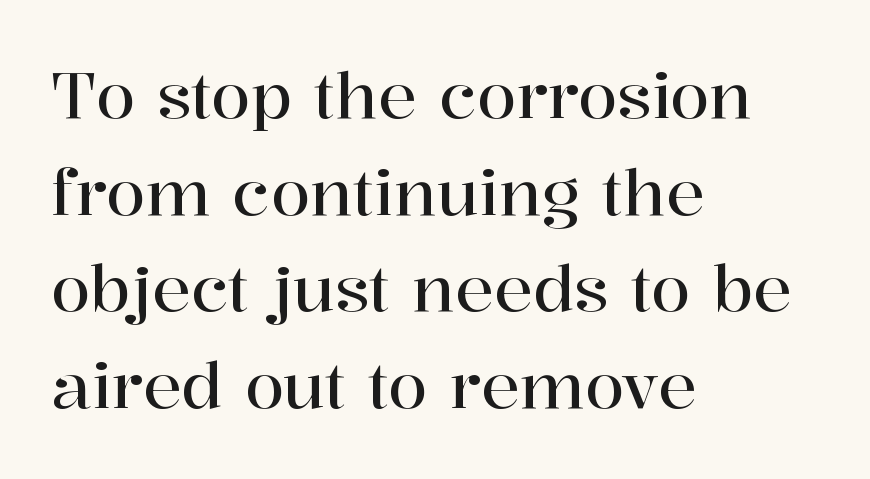
The image shows 64 px serif type, upright; set left-aligned, normal line spacing (1.51x), normal letter spacing, not underlined; high stroke contrast and a medium x-height.
